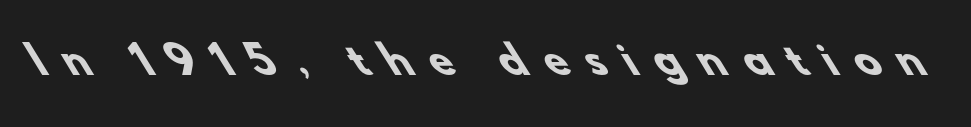
Q: Is the text bold? A: Yes.
Q: Is the typeface a serif or a sans-serif typeface? A: Sans-serif.
Q: Is the text underlined? A: No.
Q: Is the spacing between letters normal or unusually wide? A: Unusually wide.
Q: Width (condensed, normal, or wide)? A: Normal.
Q: Stroke contrast? A: Low.
Q: x-height? A: Small.
Q: Monospaced? A: No.
